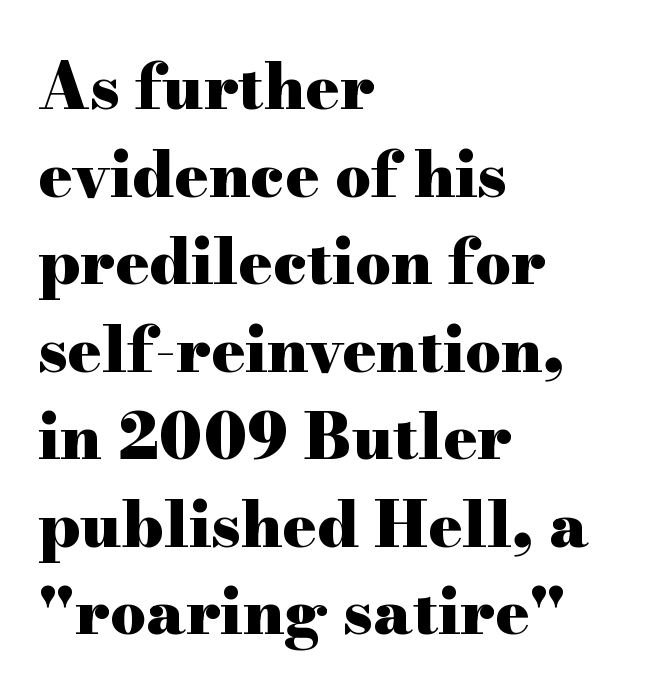
Honestly, the letter spacing is just normal — you wouldn't notice it. Does the weight exceed regular? Yes, all the way to bold. The line-height multiplier appears to be the usual default. One-word summary of the alignment: left. Check the space under the baseline: it is left empty. Stroke terminals: seriffed.
